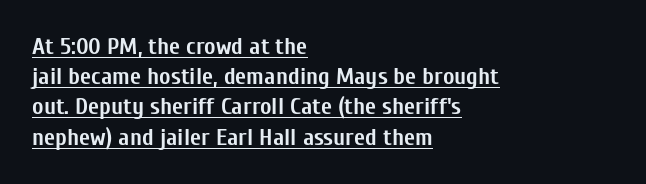
Teacher's note: observe the even left margin — that is flush-left alignment. The rendering uses the underline text-decoration. Set as a true bold cut, around the 700 mark. Observe the ordinary spacing: letters are neighbours, not strangers. Do the letters lean? They stand straight.
